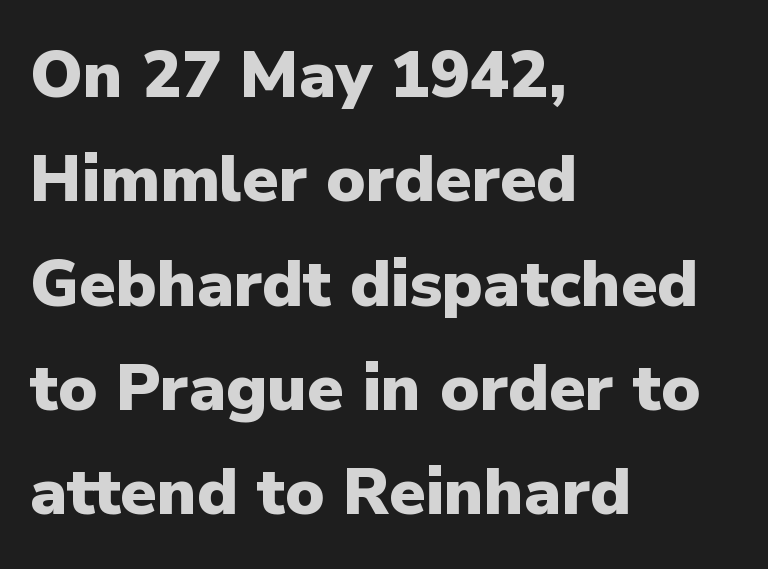
The image shows 66 px heavy sans-serif type, upright; set left-aligned, normal line spacing (1.58x), normal letter spacing, not underlined; low stroke contrast and a medium x-height.
